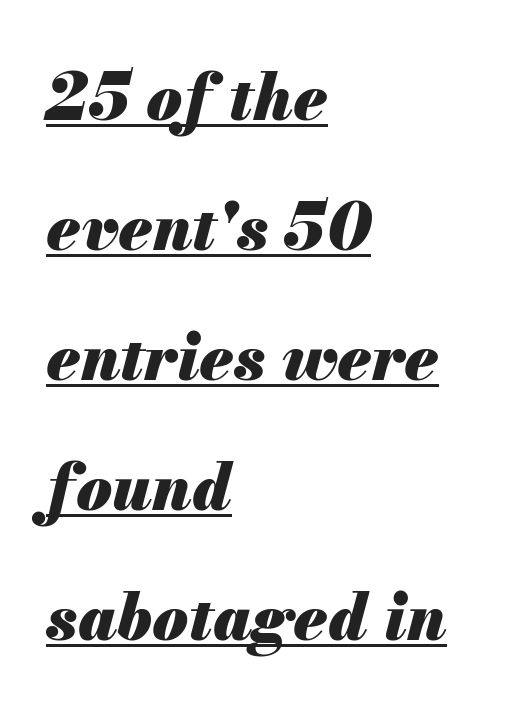
The image shows 65 px heavy type, italic (leaning right); set left-aligned, loose line spacing (2.0x), normal letter spacing, underlined; medium stroke contrast and a small x-height.
